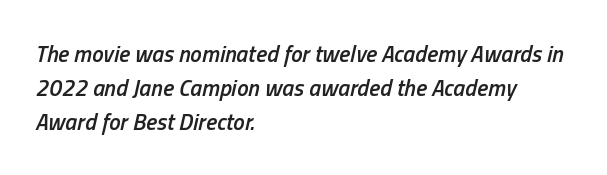
The image shows 23 px text type, italic (leaning right); set left-aligned, normal line spacing (1.48x), normal letter spacing, not underlined.
